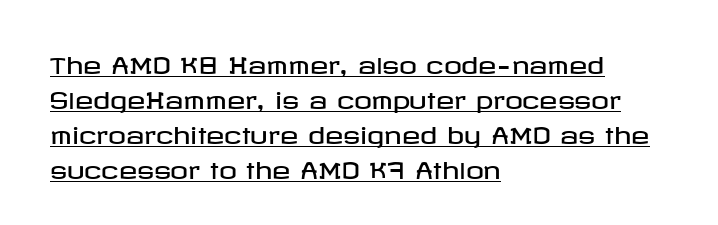
Compared with a centered layout, this one pins lines to the left instead. The space between consecutive lines is moderate. In terms of letterspacing, this is plain default setting. This sample carries an underscore along the baseline area. Does the lettering tilt? It doesn't — this is upright.
